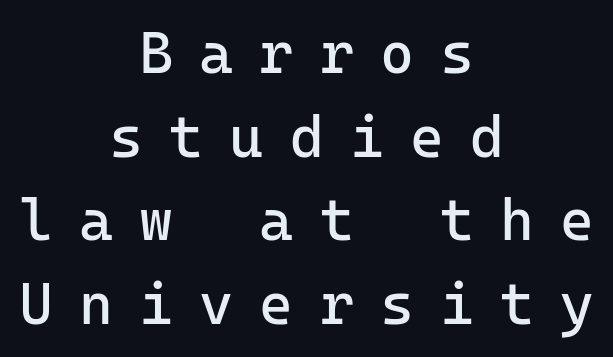
{"serif": "no", "italic": "no", "bold": "no", "weight": "regular", "width": "normal", "stroke_contrast": "low", "x_height": "medium", "monospaced": "yes", "underline": "no", "align": "center", "line_spacing": "normal", "line_spacing_ratio": 1.44, "letter_spacing": "wide", "letter_spacing_em": 0.45, "glyph_px": 58}
